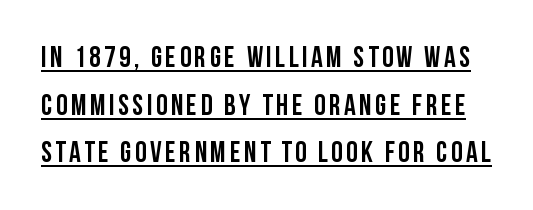
Is this a fixed-width face? No — the glyphs have proportional, varying widths. Observe the absence of serifs on each vertical stroke in this sample. A normal amount of white space separates one row of letters from the next. You can tell it's not italic because the verticals are truly vertical.
